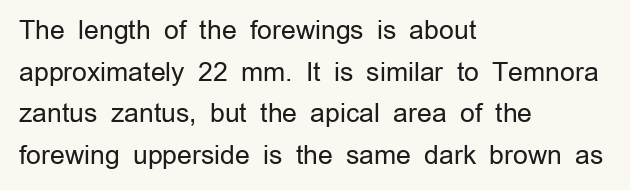
{"italic": "no", "bold": "no", "underline": "no", "align": "left", "line_spacing": "normal", "line_spacing_ratio": 1.6, "letter_spacing": "normal", "letter_spacing_em": 0.0, "glyph_px": 26}
